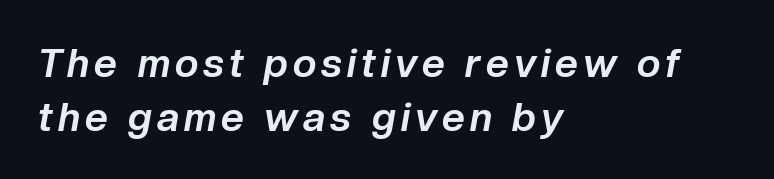
The image shows 40 px bold type, italic (leaning right); set left-aligned, normal line spacing (1.34x), not underlined; low stroke contrast and a medium x-height.
